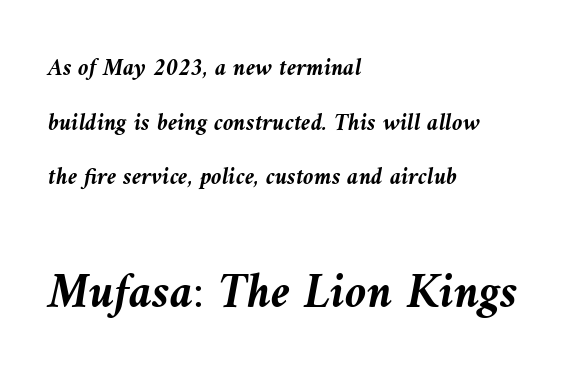
You can tell it's italic because the verticals aren't actually vertical. Whoever set this made the second block the dominant, larger element. Does the leading feel generous? Absolutely, it's lavish. Heft: maximum for text — a bold. This sample is left-justified, so line endings fall wherever the words run out.
